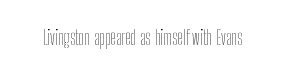
Posture: upright roman. Short note: letters normally spaced. The weight would be labelled regular, book, light, or lighter still. Lines of text with bare space underneath.
